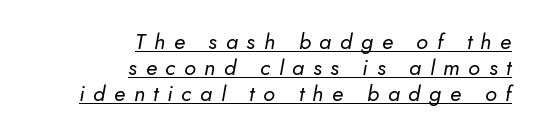
{"italic": "yes", "lean": "right", "slant_degrees": 10, "bold": "no", "underline": "yes", "align": "right", "line_spacing_ratio": 1.18, "letter_spacing": "wide", "letter_spacing_em": 0.39, "glyph_px": 22}
